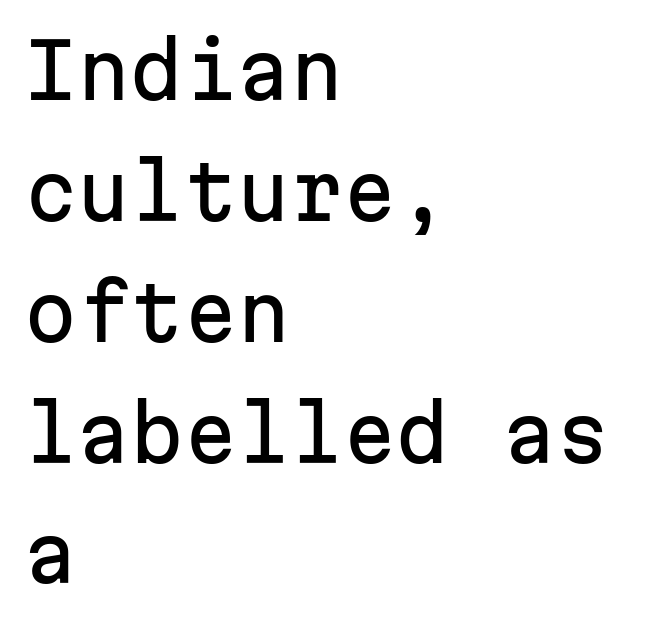
The type is set solid horizontally, with unmodified tracking. The ragged edge is on the right, which tells us the setting is flush left. Summary of vertical rhythm: regular, with standard interline spacing. Does the lettering tilt? It doesn't — this is upright. A clean baseline with only descenders dipping below it.
